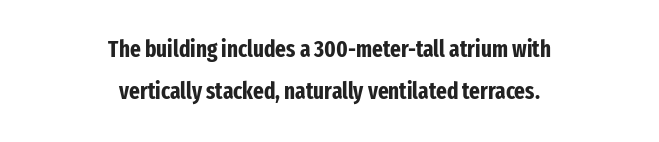
The image shows 23 px bold type, upright; set centered, line spacing 1.84x, normal letter spacing, not underlined.
